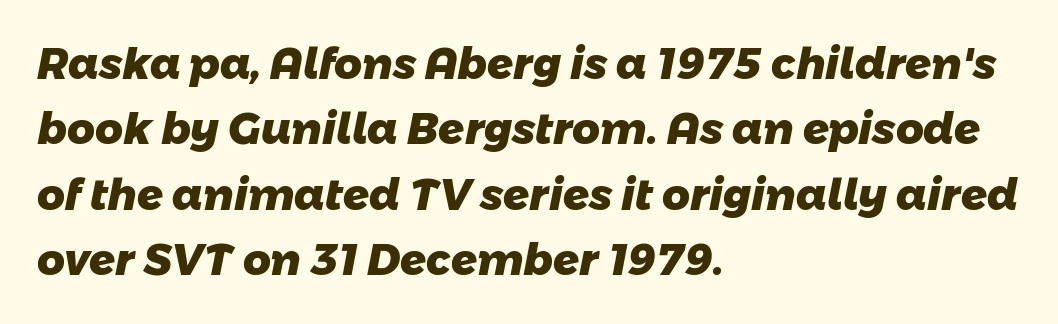
{"serif": "no", "bold": "yes", "weight": "heavy", "width": "normal", "stroke_contrast": "low", "x_height": "medium", "monospaced": "no", "underline": "no", "align": "left", "line_spacing": "normal", "line_spacing_ratio": 1.52, "letter_spacing": "normal", "letter_spacing_em": 0.0, "glyph_px": 43}
